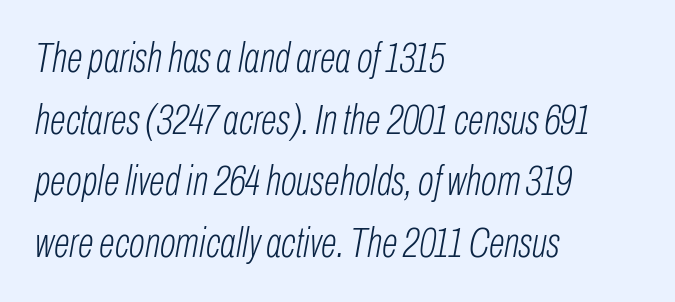
{"italic": "yes", "lean": "right", "slant_degrees": 10, "bold": "no", "weight": "light", "width": "condensed", "stroke_contrast": "low", "x_height": "medium", "monospaced": "no", "underline": "no", "align": "left", "line_spacing": "normal", "line_spacing_ratio": 1.47, "letter_spacing": "normal", "letter_spacing_em": 0.0, "glyph_px": 42}
